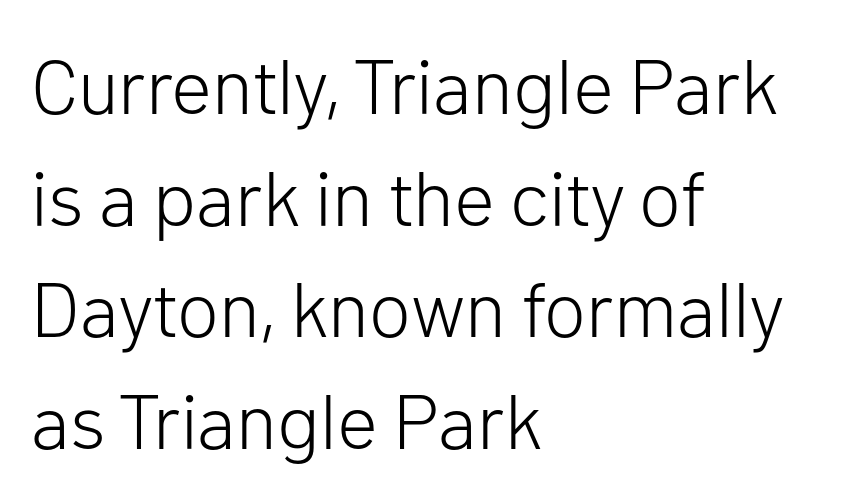
Each stroke keeps to a modest, everyday thickness or less. Normally led — the rows are evenly, conventionally spaced. You can tell it's not italic because the verticals are truly vertical. Think of a printed novel: that variable character pitch is what you see here.
